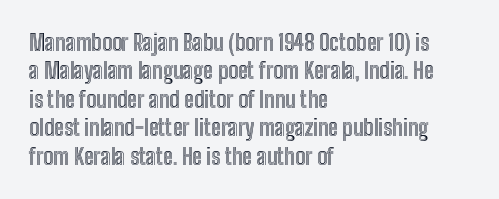
Does extra space separate the letters? No, they use regular spacing. Rows of type keep a routine distance in the vertical direction. Descender tails drop into unmarked territory. No italicization has been applied; the sample stays upright.
